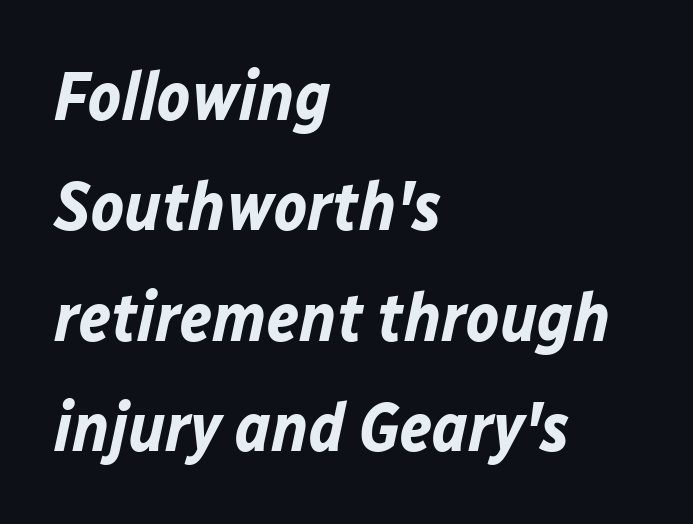
Q: Is the text bold? A: Yes.
Q: Is the text italic (slanted)? A: Yes, it leans right by about 12 degrees.
Q: Is the text underlined? A: No.
Q: How is the paragraph aligned? A: Left-aligned.
Q: Is the spacing between letters normal or unusually wide? A: Normal.
Q: Is the spacing between lines tight, normal or loose? A: Normal.
Q: Width (condensed, normal, or wide)? A: Normal.
Q: Stroke contrast? A: Low.
Q: x-height? A: Medium.
Q: Monospaced? A: No.
